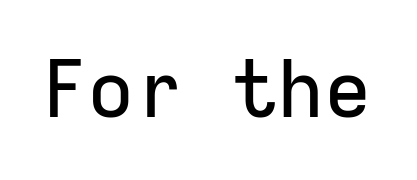
{"serif": "no", "italic": "no", "width": "normal", "stroke_contrast": "low", "x_height": "medium", "monospaced": "yes", "underline": "no", "letter_spacing": "normal", "letter_spacing_em": 0.0, "glyph_px": 79}
